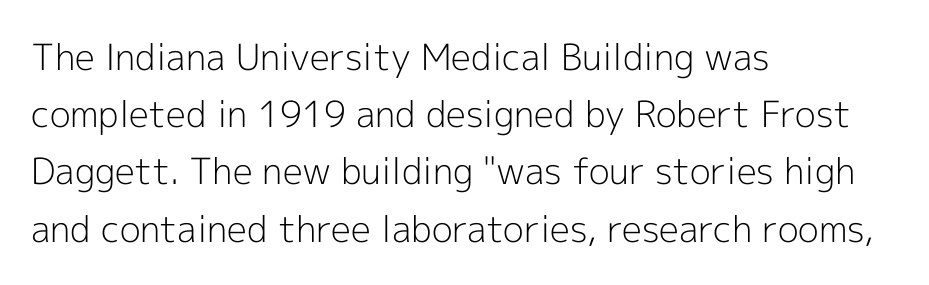
{"serif": "no", "italic": "no", "bold": "no", "weight": "light", "width": "normal", "x_height": "medium", "monospaced": "no", "underline": "no", "align": "left", "line_spacing": "normal", "line_spacing_ratio": 1.59, "letter_spacing": "normal", "letter_spacing_em": 0.0, "glyph_px": 36}
